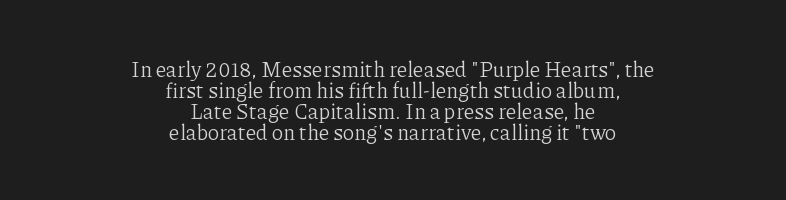
Weight: in the light-to-regular range. Designer's note — italics off, roman on. Summary of vertical rhythm: compact, with narrow interline spacing. The gaps between neighbouring characters are ordinary and unremarkable.
